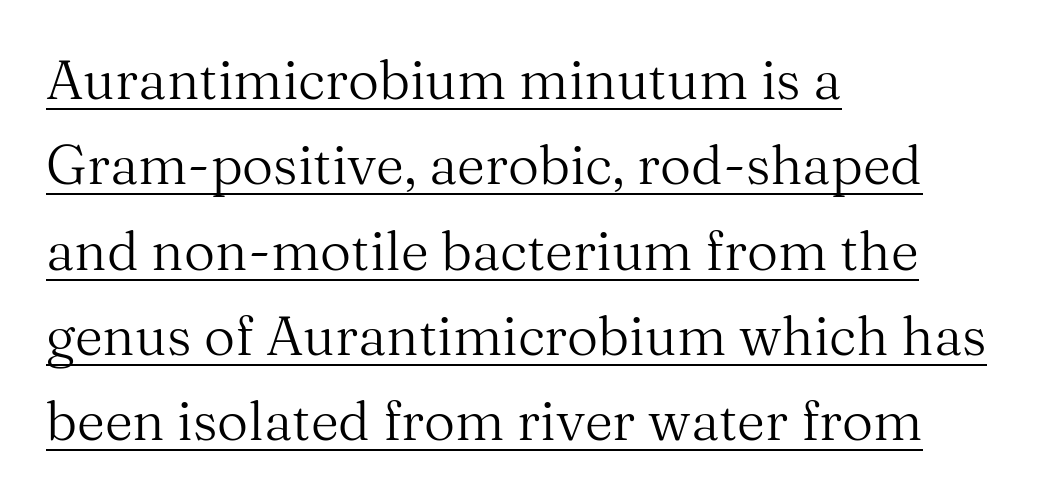
Q: Is the text bold? A: No.
Q: Is the text italic (slanted)? A: No, it is upright.
Q: Is the typeface a serif or a sans-serif typeface? A: Serif.
Q: Is the text underlined? A: Yes.
Q: How is the paragraph aligned? A: Left-aligned.
Q: Is the spacing between letters normal or unusually wide? A: Normal.
Q: Is the spacing between lines tight, normal or loose? A: Normal.
Q: Width (condensed, normal, or wide)? A: Normal.
Q: Stroke contrast? A: Medium.
Q: x-height? A: Medium.
Q: Monospaced? A: No.
